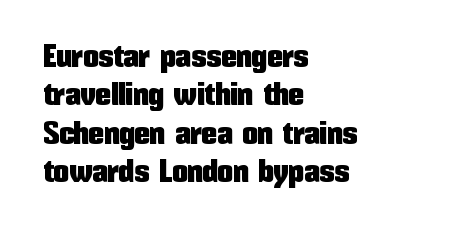
The letters carry no serifs — their stems end cleanly without finishing strokes. Descenders are the only things crossing below the line. The passage shown has conventional tracking throughout. The letters advance in unequal steps, a hallmark of proportional type.
